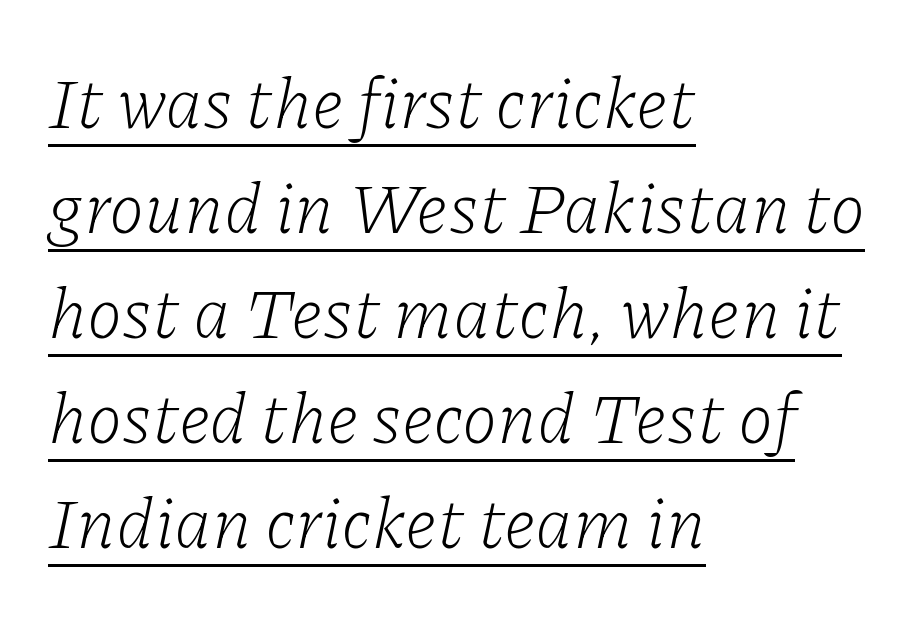
Quick note: interline space is typical. The horizontal fit of the characters is conventional and even. Notice how the passage keeps a crisp vertical edge on the left only. Emphasis is given by a line drawn under the lettering. Each letter's strokes conclude with small projecting serifs.
